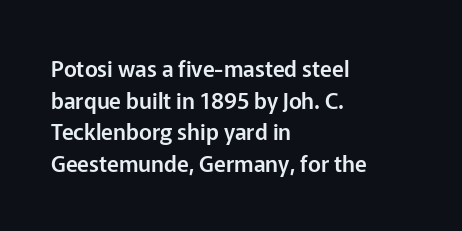
Q: Is the text italic (slanted)? A: No, it is upright.
Q: Is the text underlined? A: No.
Q: How is the paragraph aligned? A: Left-aligned.
Q: Is the spacing between letters normal or unusually wide? A: Normal.
Q: Is the spacing between lines tight, normal or loose? A: Normal.
